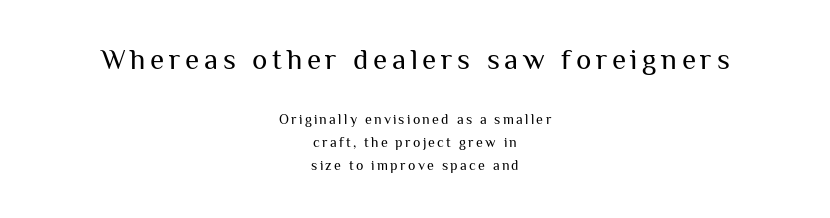
Classification — sans serif. Honestly, the row spacing looks completely unremarkable. Of the two passages, the one on top uses the larger point size. The face used here is proportionally spaced, like ordinary book or web type. The strip under each line holds only bare page. The passage shown is not bold in any degree.
